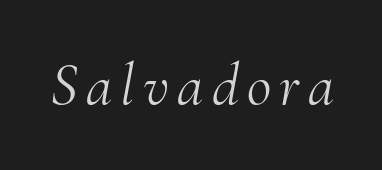
Q: Is the text bold? A: No.
Q: Is the text italic (slanted)? A: Yes, it leans right by about 10 degrees.
Q: Is the typeface a serif or a sans-serif typeface? A: Serif.
Q: Is the text underlined? A: No.
Q: Width (condensed, normal, or wide)? A: Normal.
Q: Stroke contrast? A: Medium.
Q: x-height? A: Small.
Q: Monospaced? A: No.
